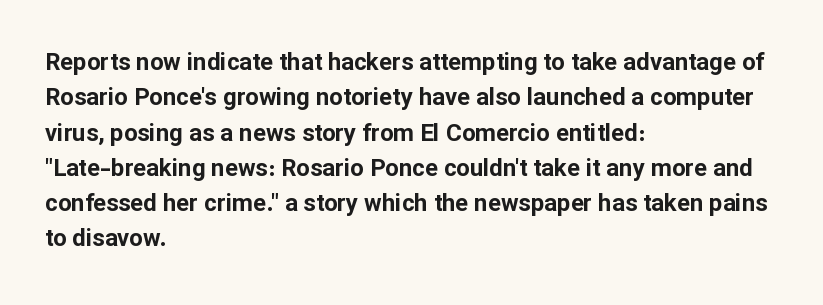
Q: Is the text bold? A: Yes.
Q: Is the text italic (slanted)? A: No, it is upright.
Q: Is the text underlined? A: No.
Q: How is the paragraph aligned? A: Left-aligned.
Q: Is the spacing between letters normal or unusually wide? A: Normal.
Q: Is the spacing between lines tight, normal or loose? A: Normal.
